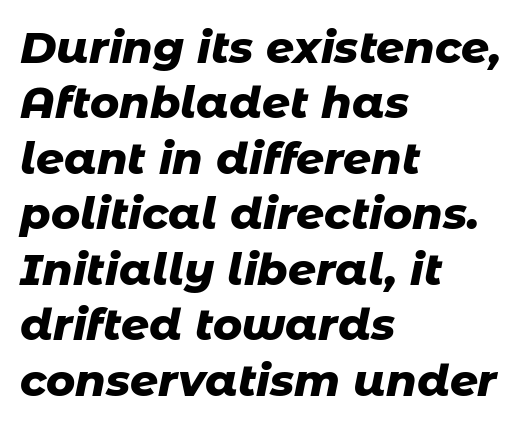
{"italic": "yes", "lean": "right", "slant_degrees": 11, "bold": "yes", "weight": "heavy", "width": "normal", "stroke_contrast": "low", "x_height": "medium", "monospaced": "no", "underline": "no", "align": "left", "line_spacing": "normal", "line_spacing_ratio": 1.26, "letter_spacing": "normal", "letter_spacing_em": 0.0, "glyph_px": 44}
